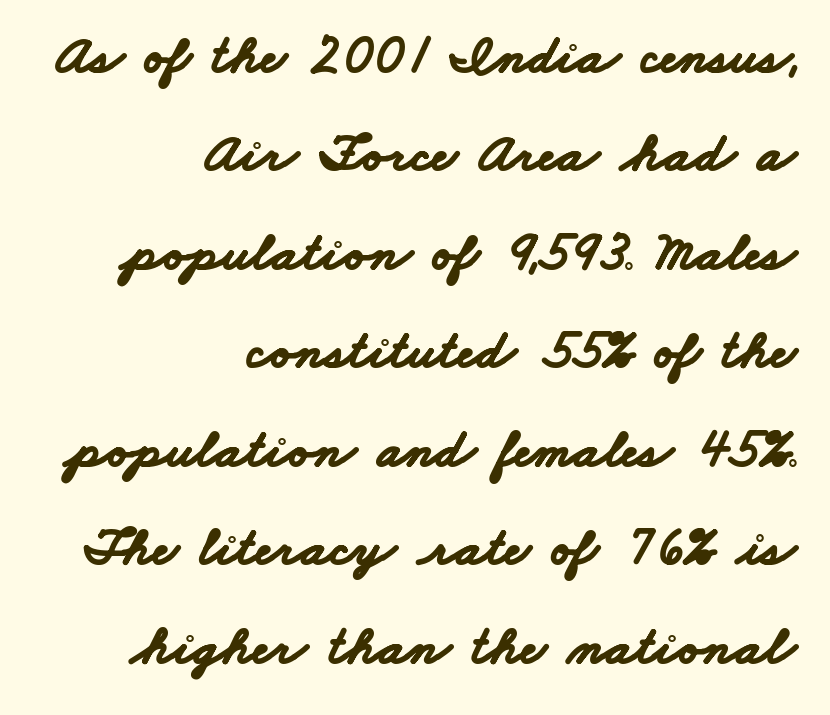
Proportional: the letters do not fall into vertical columns. Only glyphs here, with clear space below each row. Typeset ragged left — the right edge is the straight one. This rendering employs a face without finishing strokes, i.e., a sans-serif. Is the type bold? Yes — the strokes are clearly thick and heavy. Each word holds together tightly as a unit, with standard inter-letter gaps.
